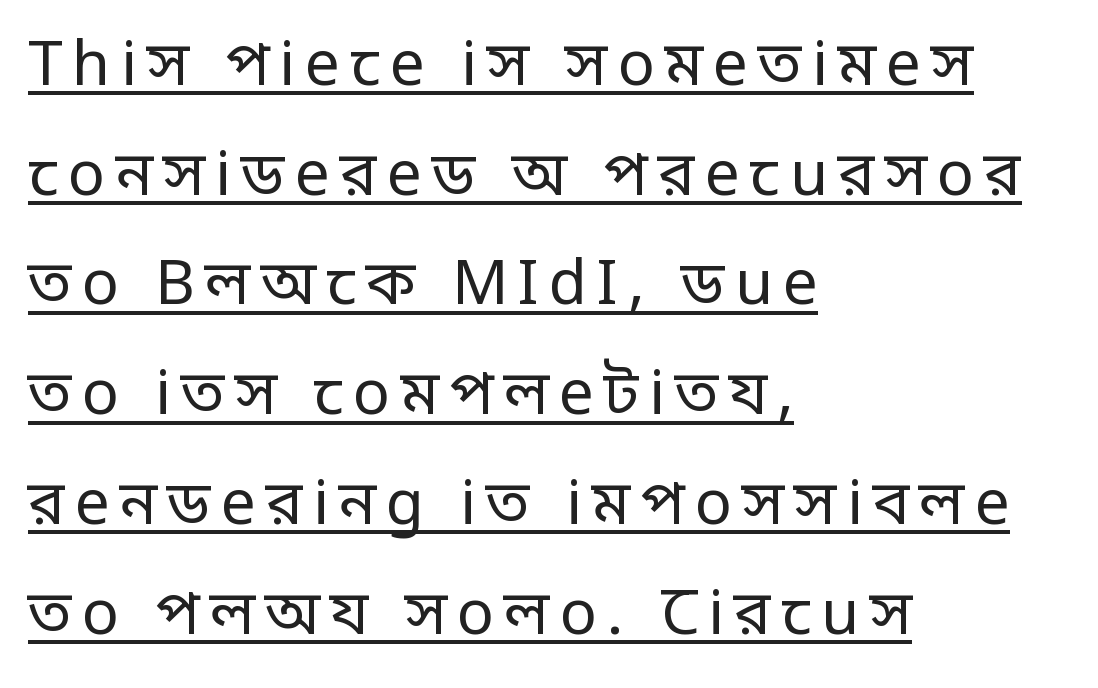
Note the varied advance widths — an 'i' is clearly narrower than an 'm'. Is there an underline? Yes — a line sits under the letters. The lettering stays uniformly vertical, giving the passage a roman look. Does the type have serifs? No, each stem ends abruptly.
